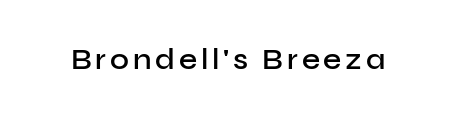
Letterform terminals end flat and unadorned throughout the passage. The foot of each line stays bare and open. Designer's note — italics off, roman on. Students, this is semibold: more ink than regular, less than bold. Spacing verdict: proportional, widths tailored to each character.
